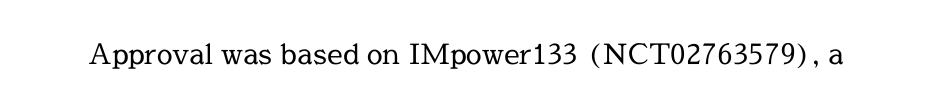
Q: Is the text bold? A: No.
Q: Is the text italic (slanted)? A: No, it is upright.
Q: Is the typeface a serif or a sans-serif typeface? A: Serif.
Q: Is the text underlined? A: No.
Q: Is the spacing between letters normal or unusually wide? A: Normal.
Q: Width (condensed, normal, or wide)? A: Normal.
Q: x-height? A: Medium.
Q: Monospaced? A: No.
